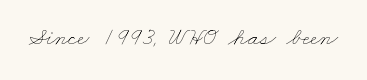
The image shows 25 px text type; set normal letter spacing, not underlined.
